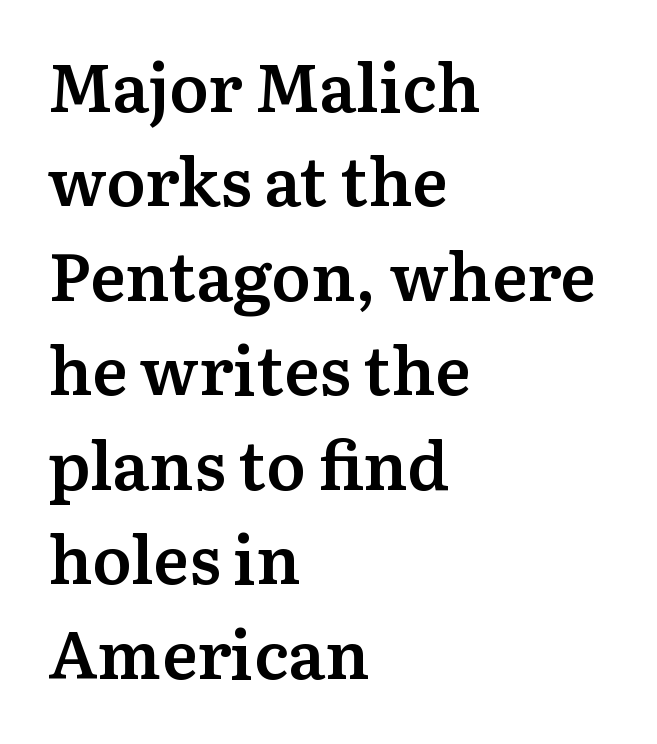
{"serif": "yes", "italic": "no", "bold": "semi", "weight": "semibold", "width": "normal", "stroke_contrast": "medium", "x_height": "medium", "monospaced": "no", "underline": "no", "align": "left", "line_spacing": "normal", "line_spacing_ratio": 1.41, "letter_spacing": "normal", "letter_spacing_em": 0.0, "glyph_px": 67}
